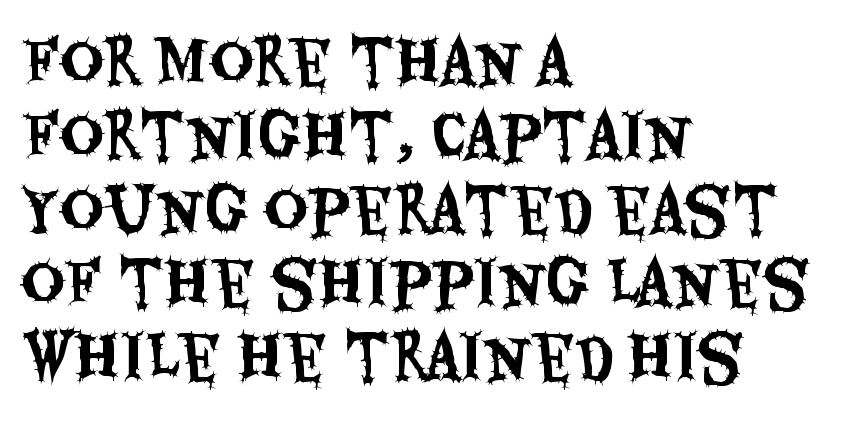
The image shows 60 px condensed sans-serif type, upright; set left-aligned, line spacing 1.23x, normal letter spacing, not underlined; medium stroke contrast and a large x-height.
